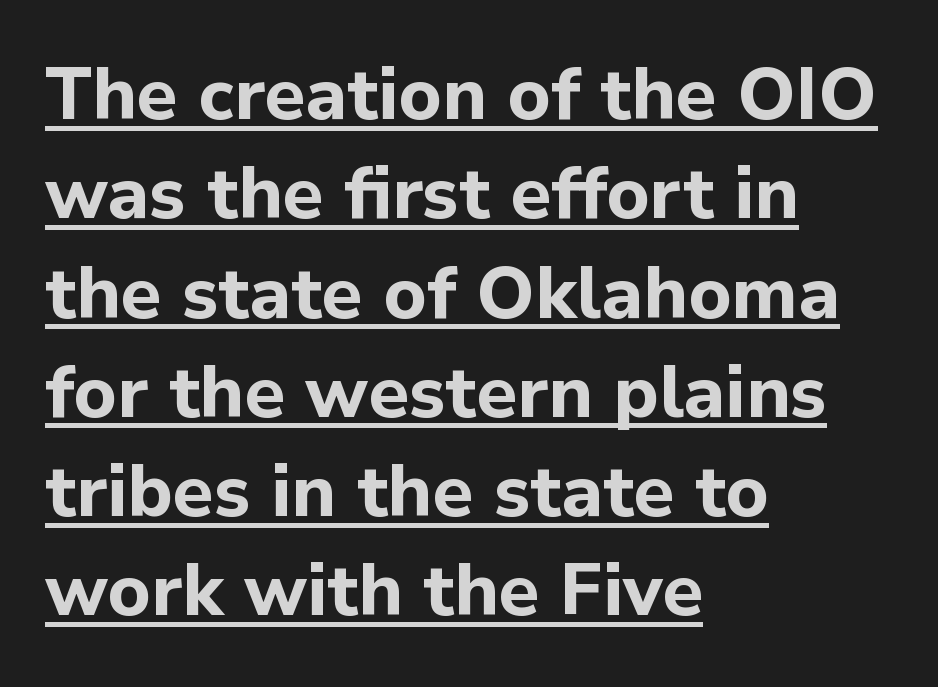
The image shows 73 px bold sans-serif type, upright; set left-aligned, normal line spacing (1.36x), normal letter spacing, underlined; low stroke contrast and a medium x-height.
